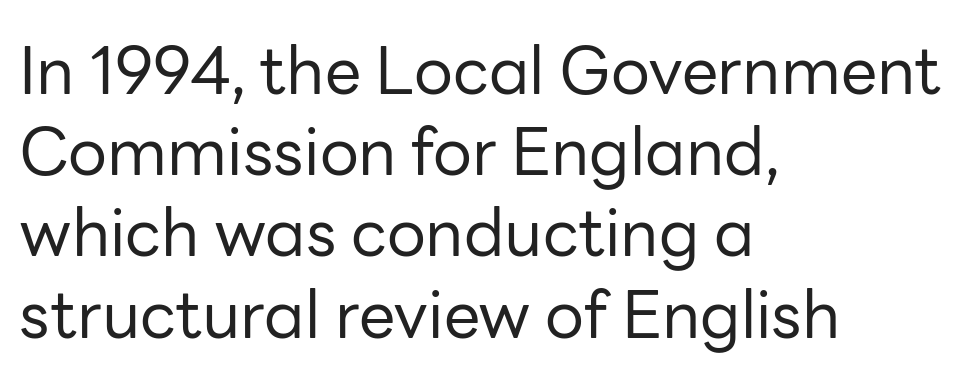
The image shows 65 px regular-weight sans-serif type, upright; set left-aligned, normal line spacing (1.25x), normal letter spacing, not underlined; low stroke contrast and a medium x-height.
